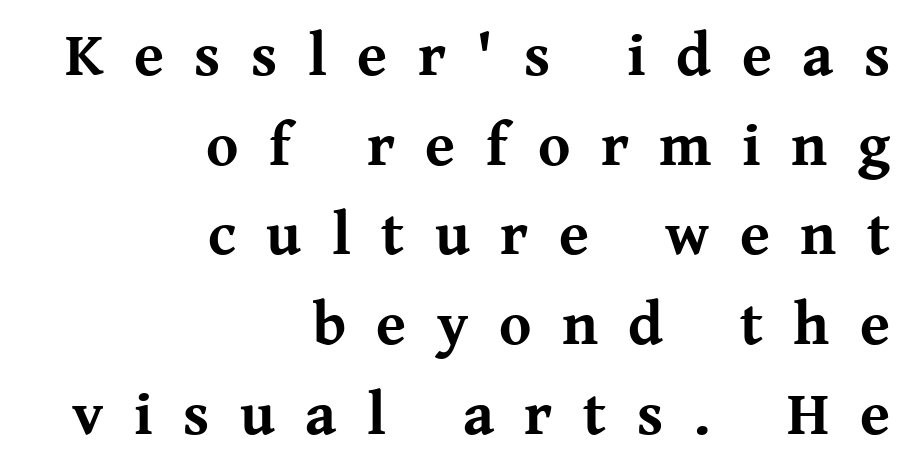
Q: Is the text bold? A: Yes.
Q: Is the text italic (slanted)? A: No, it is upright.
Q: Is the typeface a serif or a sans-serif typeface? A: Serif.
Q: Is the text underlined? A: No.
Q: How is the paragraph aligned? A: Right-aligned.
Q: Is the spacing between letters normal or unusually wide? A: Unusually wide.
Q: Is the spacing between lines tight, normal or loose? A: Normal.
Q: Width (condensed, normal, or wide)? A: Normal.
Q: Stroke contrast? A: Medium.
Q: x-height? A: Medium.
Q: Monospaced? A: No.
